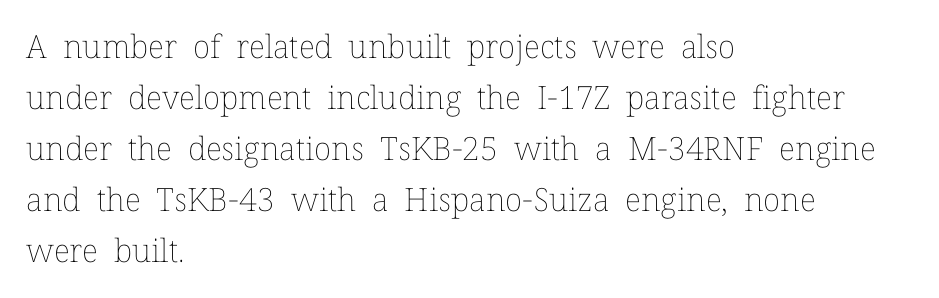
The image shows 32 px thin type, upright; set left-aligned, normal line spacing (1.59x), normal letter spacing, not underlined; low stroke contrast and a medium x-height.
